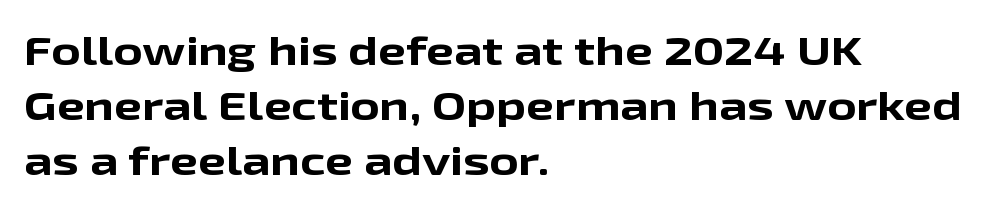
The characters display no serif detailing; their extremities are plain. In terms of weight, the rendering is a true, heavy bold. Horizontally, the lines are justified to the leading edge only. Proportional: the letters do not fall into vertical columns. Students, observe: this is what conventionally led text looks like.
